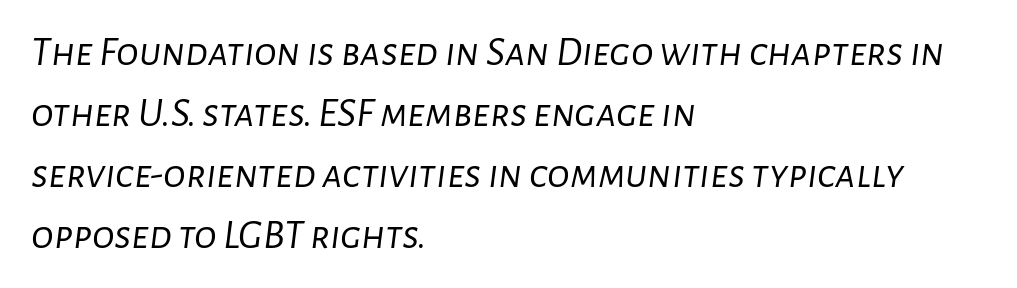
Q: Is the text bold? A: No.
Q: Is the text italic (slanted)? A: Yes, it leans right by about 7 degrees.
Q: Is the text underlined? A: No.
Q: How is the paragraph aligned? A: Left-aligned.
Q: Is the spacing between letters normal or unusually wide? A: Normal.
Q: Is the spacing between lines tight, normal or loose? A: Normal.
Q: Width (condensed, normal, or wide)? A: Normal.
Q: Stroke contrast? A: Low.
Q: x-height? A: Medium.
Q: Monospaced? A: No.
